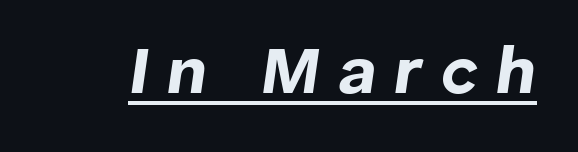
Q: Is the text bold? A: Yes.
Q: Is the text italic (slanted)? A: Yes, it leans right by about 8 degrees.
Q: Is the text underlined? A: Yes.
Q: Is the spacing between letters normal or unusually wide? A: Unusually wide.
Q: Width (condensed, normal, or wide)? A: Normal.
Q: Stroke contrast? A: Low.
Q: x-height? A: Medium.
Q: Monospaced? A: No.
